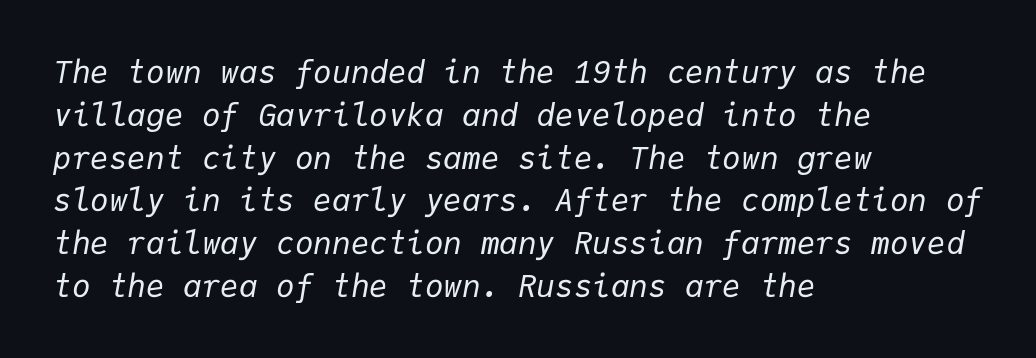
{"italic": "yes", "lean": "right", "slant_degrees": 9, "bold": "no", "weight": "regular", "width": "normal", "stroke_contrast": "low", "x_height": "medium", "monospaced": "yes", "underline": "no", "align": "left", "line_spacing": "normal", "line_spacing_ratio": 1.38, "letter_spacing": "normal", "letter_spacing_em": 0.0, "glyph_px": 31}
